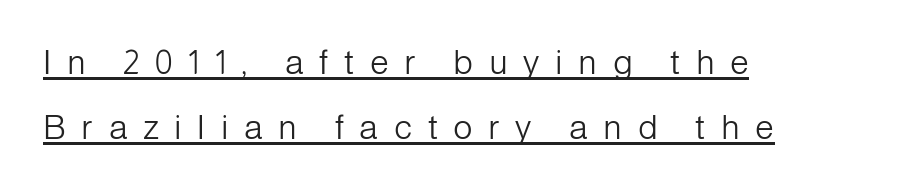
{"serif": "no", "italic": "no", "bold": "no", "weight": "light", "width": "normal", "stroke_contrast": "low", "x_height": "medium", "monospaced": "no", "underline": "yes", "align": "left", "line_spacing": "loose", "line_spacing_ratio": 1.91, "letter_spacing": "wide", "letter_spacing_em": 0.46, "glyph_px": 34}
